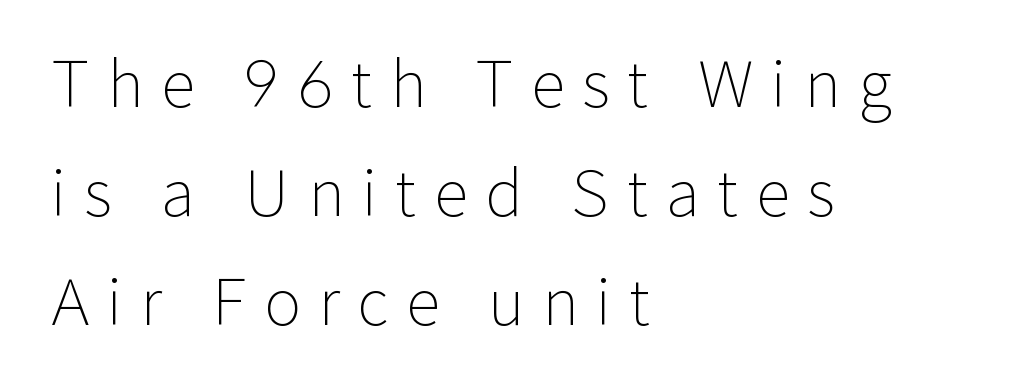
Think standard paragraph weight, or any step lighter than that. A typesetter would label this face a sans. Layout note: lines flush left. A roman cut, with each character standing at attention.
